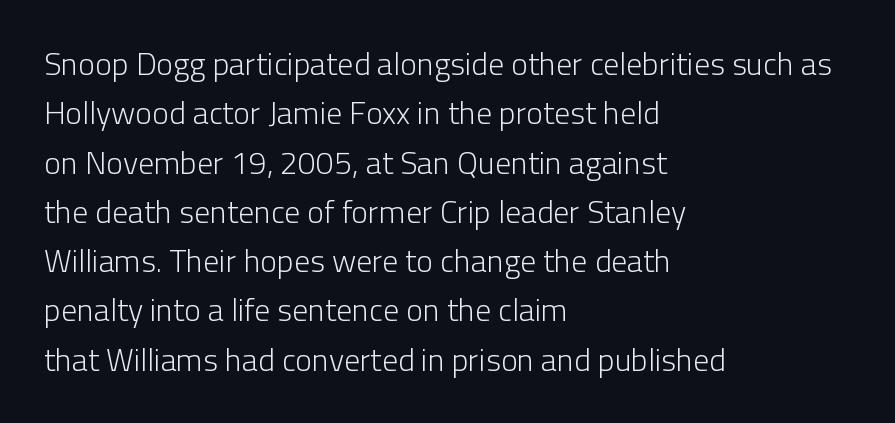
Q: Is the text bold? A: No.
Q: Is the text italic (slanted)? A: No, it is upright.
Q: Is the typeface a serif or a sans-serif typeface? A: Sans-serif.
Q: Is the text underlined? A: No.
Q: How is the paragraph aligned? A: Left-aligned.
Q: Is the spacing between letters normal or unusually wide? A: Normal.
Q: Is the spacing between lines tight, normal or loose? A: Normal.
Q: Width (condensed, normal, or wide)? A: Normal.
Q: Stroke contrast? A: Low.
Q: x-height? A: Medium.
Q: Monospaced? A: No.
